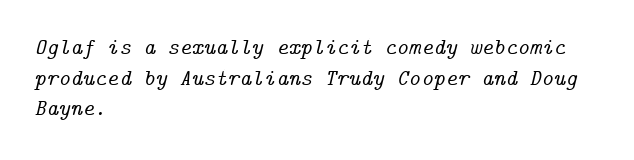
When letters slant like this, we call the style italic. Bare-footed words on every line. Tracking value appears to be zero — textbook default spacing. The space between consecutive lines is moderate. Short and long lines alike share a common starting point at left.
